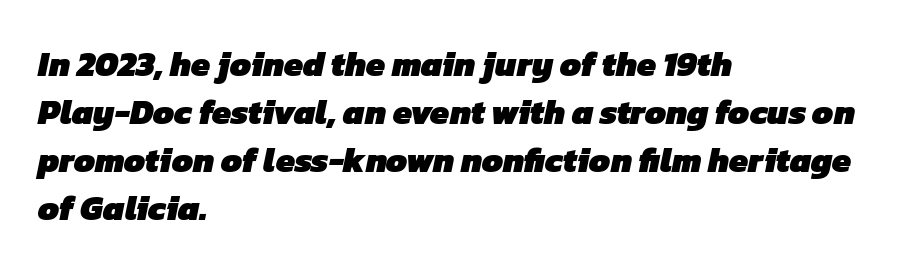
These lines carry a lot of weight — the face is fully bold. Rows of type keep a routine distance in the vertical direction. The face used here is proportionally spaced, like ordinary book or web type. Here the glyphs are tracked normally, forming tight word shapes. The glyphs are unaccompanied by any horizontal stroke below them.
